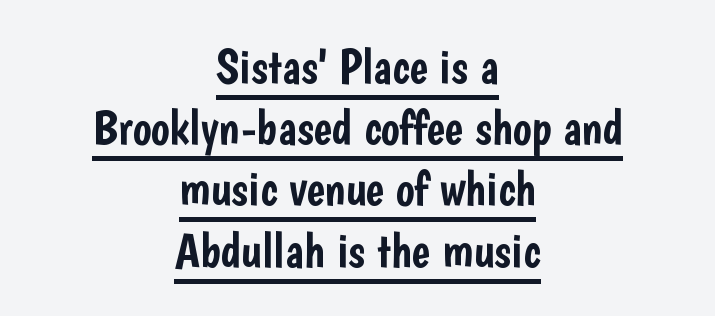
Q: Is the text italic (slanted)? A: No, it is upright.
Q: Is the typeface a serif or a sans-serif typeface? A: Sans-serif.
Q: Is the text underlined? A: Yes.
Q: How is the paragraph aligned? A: Centered.
Q: Is the spacing between letters normal or unusually wide? A: Normal.
Q: Is the spacing between lines tight, normal or loose? A: Normal.
Q: Width (condensed, normal, or wide)? A: Condensed.
Q: Stroke contrast? A: Low.
Q: x-height? A: Medium.
Q: Monospaced? A: No.
